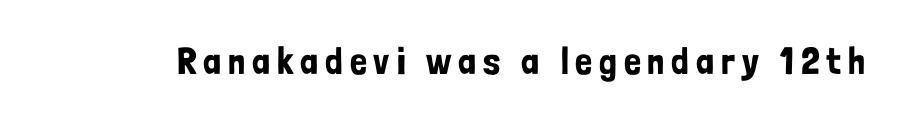
{"serif": "no", "italic": "no", "width": "condensed", "stroke_contrast": "low", "x_height": "medium", "monospaced": "no", "underline": "no", "glyph_px": 38}
